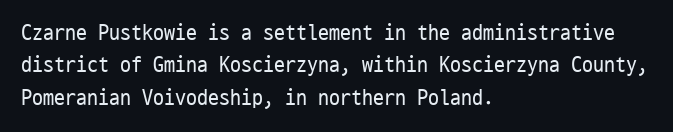
{"italic": "no", "bold": "no", "underline": "no", "align": "left", "line_spacing": "normal", "line_spacing_ratio": 1.47, "letter_spacing": "normal", "letter_spacing_em": 0.0, "glyph_px": 22}
